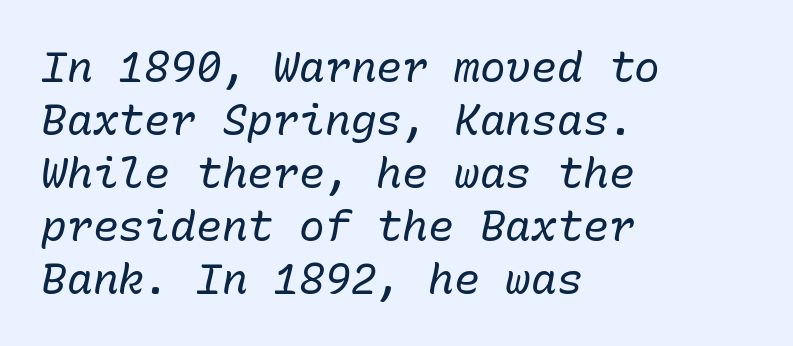
Q: Is the text bold? A: No.
Q: Is the text italic (slanted)? A: Yes, it leans right by about 10 degrees.
Q: Is the text underlined? A: No.
Q: How is the paragraph aligned? A: Left-aligned.
Q: Is the spacing between letters normal or unusually wide? A: Normal.
Q: Width (condensed, normal, or wide)? A: Normal.
Q: Stroke contrast? A: Low.
Q: x-height? A: Medium.
Q: Monospaced? A: Yes.
